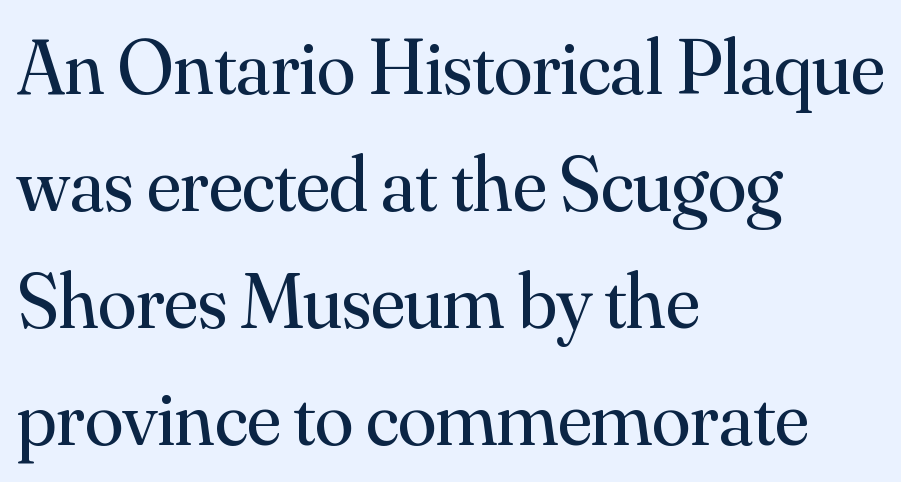
The image shows 78 px regular-weight serif type, upright; set left-aligned, normal line spacing (1.5x), normal letter spacing, not underlined; medium stroke contrast and a small x-height.
